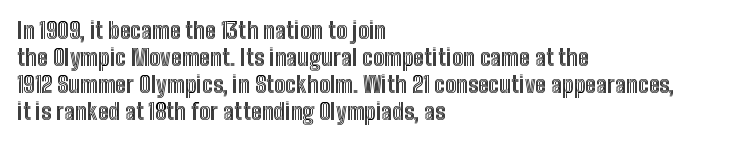
Q: Is the text italic (slanted)? A: No, it is upright.
Q: Is the text underlined? A: No.
Q: How is the paragraph aligned? A: Left-aligned.
Q: Is the spacing between letters normal or unusually wide? A: Normal.
